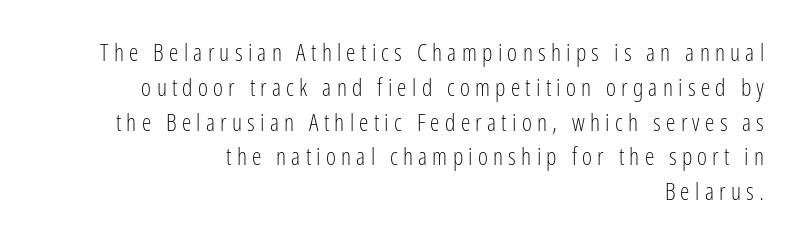
Q: Is the text bold? A: No.
Q: Is the text italic (slanted)? A: No, it is upright.
Q: Is the text underlined? A: No.
Q: How is the paragraph aligned? A: Right-aligned.
Q: Is the spacing between letters normal or unusually wide? A: Unusually wide.
Q: Is the spacing between lines tight, normal or loose? A: Normal.
